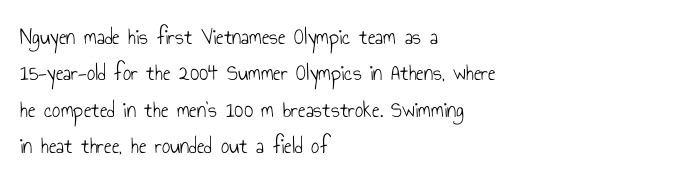
Compared with typical paragraphs, the rows here are spaced about the same. The letterforms sit at book weight or below. Ascenders rise straight up at ninety degrees. The lines are quadded left. Check the space under the baseline: it is left empty. Tracking value appears to be zero — textbook default spacing.
